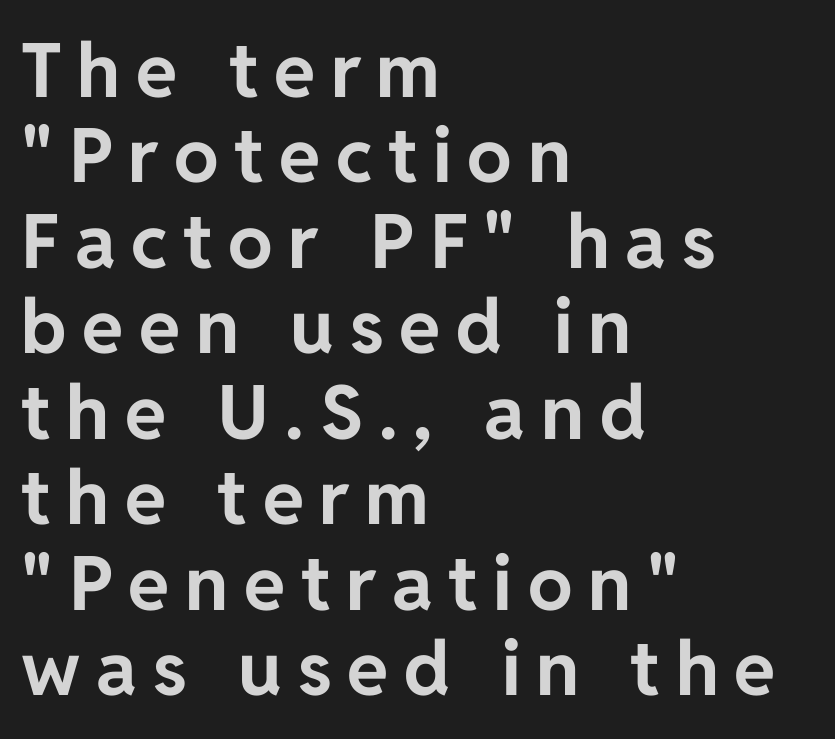
Q: Is the text bold? A: Yes.
Q: Is the text italic (slanted)? A: No, it is upright.
Q: Is the typeface a serif or a sans-serif typeface? A: Sans-serif.
Q: Is the text underlined? A: No.
Q: How is the paragraph aligned? A: Left-aligned.
Q: Is the spacing between letters normal or unusually wide? A: Unusually wide.
Q: Is the spacing between lines tight, normal or loose? A: Tight.
Q: Width (condensed, normal, or wide)? A: Normal.
Q: Stroke contrast? A: Low.
Q: x-height? A: Medium.
Q: Monospaced? A: No.
